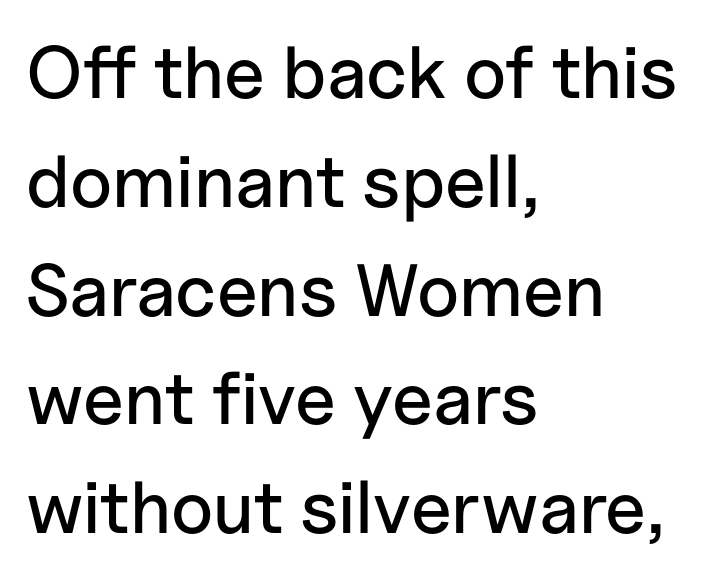
Q: Is the text italic (slanted)? A: No, it is upright.
Q: Is the typeface a serif or a sans-serif typeface? A: Sans-serif.
Q: Is the text underlined? A: No.
Q: How is the paragraph aligned? A: Left-aligned.
Q: Is the spacing between letters normal or unusually wide? A: Normal.
Q: Is the spacing between lines tight, normal or loose? A: Normal.
Q: Width (condensed, normal, or wide)? A: Normal.
Q: Stroke contrast? A: Low.
Q: x-height? A: Medium.
Q: Monospaced? A: No.
